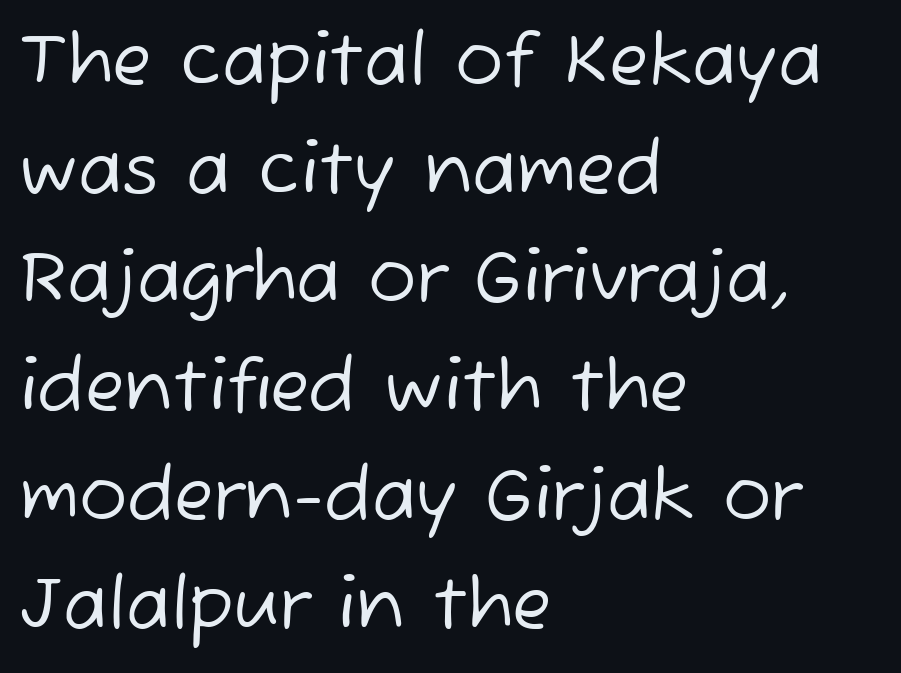
This sample keeps an unexceptional amount of space between lines. Standard letterfit; no display-style spreading of the glyphs. One-word summary of the alignment: left. The weight tops out at a normal text grade. Do the characters align in a grid? No, the font is proportional.
